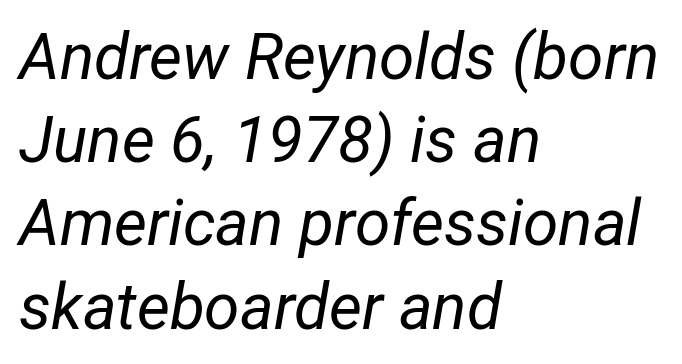
Heft: none added — not bold. The rendering anchors every line to the left-hand side. How are the letters spaced? Ordinarily, with no added tracking. This sample keeps an unexceptional amount of space between lines. Emphasis-style slanted type is in use. Decoration check: the copy has no underline.
